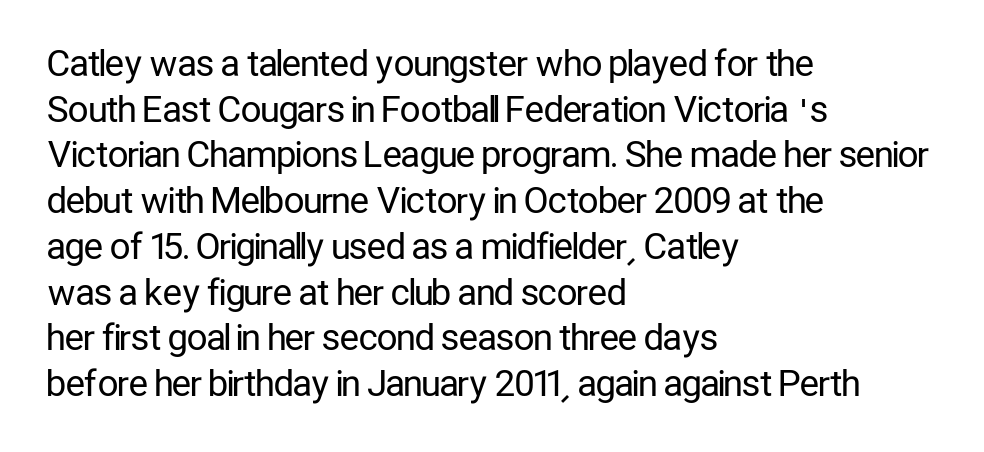
Summary of vertical rhythm: regular, with standard interline spacing. You can tell from the bare stems that sans-serif type was used. The foot of each line stays bare and open. The passage is arranged the way most books set body copy — flush left.
